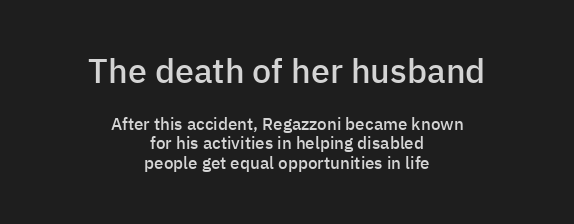
Q: Is the text bold? A: Semi-bold.
Q: Is the text italic (slanted)? A: No, it is upright.
Q: Is the typeface a serif or a sans-serif typeface? A: Sans-serif.
Q: Is the text underlined? A: No.
Q: How is the paragraph aligned? A: Centered.
Q: Is the spacing between letters normal or unusually wide? A: Normal.
Q: Is the spacing between lines tight, normal or loose? A: Tight.
Q: Which block of text is set in a larger size, the first (top) or the second (bottom)? A: The first (top) one.
Q: Width (condensed, normal, or wide)? A: Normal.
Q: Stroke contrast? A: Low.
Q: x-height? A: Medium.
Q: Monospaced? A: No.
